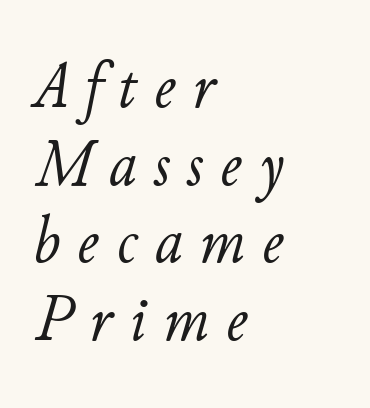
{"italic": "yes", "lean": "right", "slant_degrees": 11, "bold": "no", "weight": "light", "width": "normal", "stroke_contrast": "low", "x_height": "small", "monospaced": "no", "underline": "no", "align": "left", "line_spacing": "tight", "line_spacing_ratio": 1.14, "letter_spacing": "wide", "letter_spacing_em": 0.25, "glyph_px": 68}
